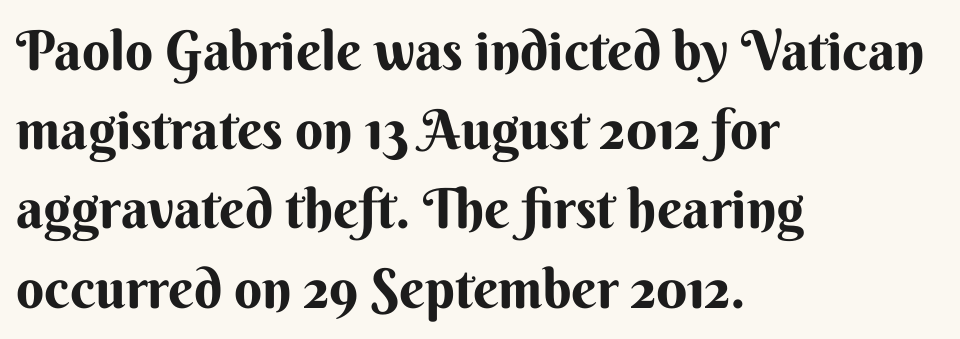
The letters stand upright; this is a roman face. A dark, heavy texture on the line: the type is bold. The rendering uses natural spacing where letterforms have individual widths. You can tell from the bare stems that sans-serif type was used. Underline: absent. One-word summary of the alignment: left.
